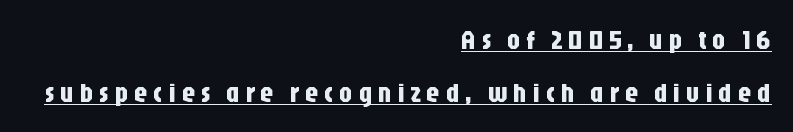
The lines in this sample share a right terminus and differ only in where they begin. Decoration check: the copy is underlined. A typesetter would call this heavily tracked-out type. Ordinary non-slanted type is in use.
